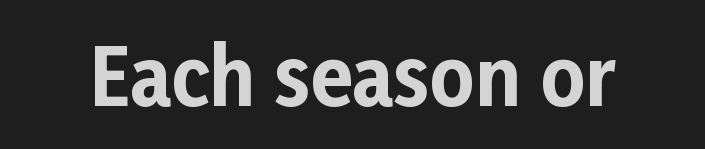
Q: Is the text bold? A: Yes.
Q: Is the text italic (slanted)? A: No, it is upright.
Q: Is the typeface a serif or a sans-serif typeface? A: Sans-serif.
Q: Is the text underlined? A: No.
Q: Is the spacing between letters normal or unusually wide? A: Normal.
Q: Width (condensed, normal, or wide)? A: Normal.
Q: Stroke contrast? A: Low.
Q: x-height? A: Medium.
Q: Monospaced? A: No.
